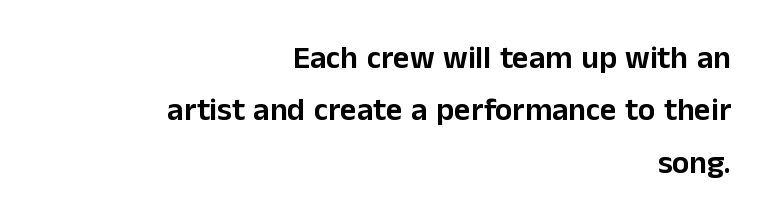
Q: Is the text italic (slanted)? A: No, it is upright.
Q: Is the typeface a serif or a sans-serif typeface? A: Sans-serif.
Q: Is the text underlined? A: No.
Q: How is the paragraph aligned? A: Right-aligned.
Q: Is the spacing between letters normal or unusually wide? A: Normal.
Q: Is the spacing between lines tight, normal or loose? A: Normal.
Q: Width (condensed, normal, or wide)? A: Normal.
Q: Stroke contrast? A: Low.
Q: x-height? A: Medium.
Q: Monospaced? A: No.
